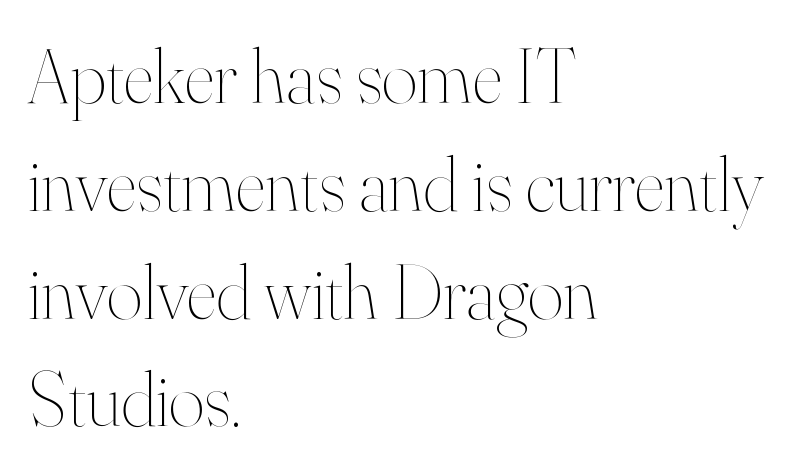
Think of a printed novel: that variable character pitch is what you see here. Evenly set lines give the paragraph a standard silhouette. Weight: in the light-to-regular range. Check under the words: just untouched page.
